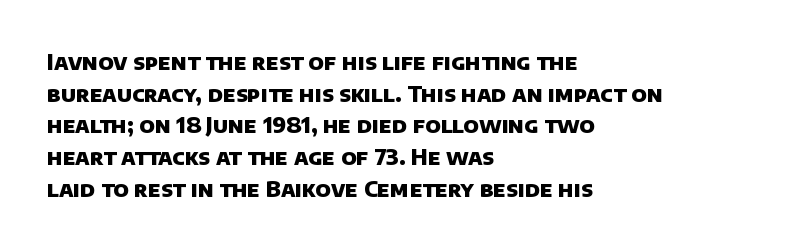
Q: Is the text bold? A: Yes.
Q: Is the text underlined? A: No.
Q: How is the paragraph aligned? A: Left-aligned.
Q: Is the spacing between letters normal or unusually wide? A: Normal.
Q: Is the spacing between lines tight, normal or loose? A: Normal.
